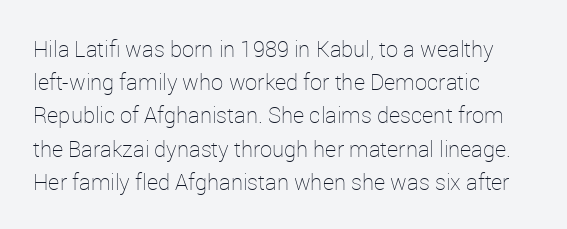
Q: Is the text bold? A: No.
Q: Is the text italic (slanted)? A: No, it is upright.
Q: Is the text underlined? A: No.
Q: How is the paragraph aligned? A: Left-aligned.
Q: Is the spacing between letters normal or unusually wide? A: Normal.
Q: Is the spacing between lines tight, normal or loose? A: Normal.
